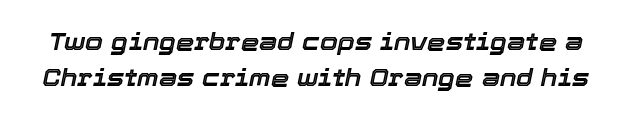
The image shows 23 px text type, italic (leaning right); set normal line spacing (1.55x), normal letter spacing, not underlined.
